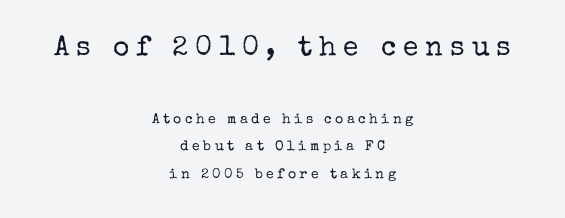
Q: Is the text bold? A: No.
Q: Is the text italic (slanted)? A: No, it is upright.
Q: Is the typeface a serif or a sans-serif typeface? A: Serif.
Q: Is the text underlined? A: No.
Q: How is the paragraph aligned? A: Centered.
Q: Is the spacing between letters normal or unusually wide? A: Unusually wide.
Q: Is the spacing between lines tight, normal or loose? A: Loose.
Q: Which block of text is set in a larger size, the first (top) or the second (bottom)? A: The first (top) one.
Q: Width (condensed, normal, or wide)? A: Normal.
Q: Stroke contrast? A: Low.
Q: x-height? A: Medium.
Q: Monospaced? A: No.
